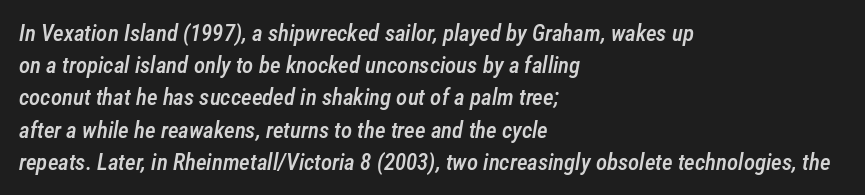
Q: Is the text bold? A: Semi-bold.
Q: Is the text italic (slanted)? A: Yes, it leans right by about 12 degrees.
Q: Is the text underlined? A: No.
Q: How is the paragraph aligned? A: Left-aligned.
Q: Is the spacing between letters normal or unusually wide? A: Normal.
Q: Is the spacing between lines tight, normal or loose? A: Normal.
